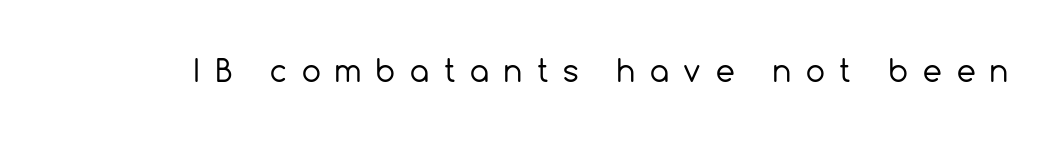
Q: Is the text bold? A: No.
Q: Is the text italic (slanted)? A: No, it is upright.
Q: Is the typeface a serif or a sans-serif typeface? A: Sans-serif.
Q: Is the text underlined? A: No.
Q: Is the spacing between letters normal or unusually wide? A: Unusually wide.
Q: Width (condensed, normal, or wide)? A: Normal.
Q: x-height? A: Medium.
Q: Monospaced? A: No.
